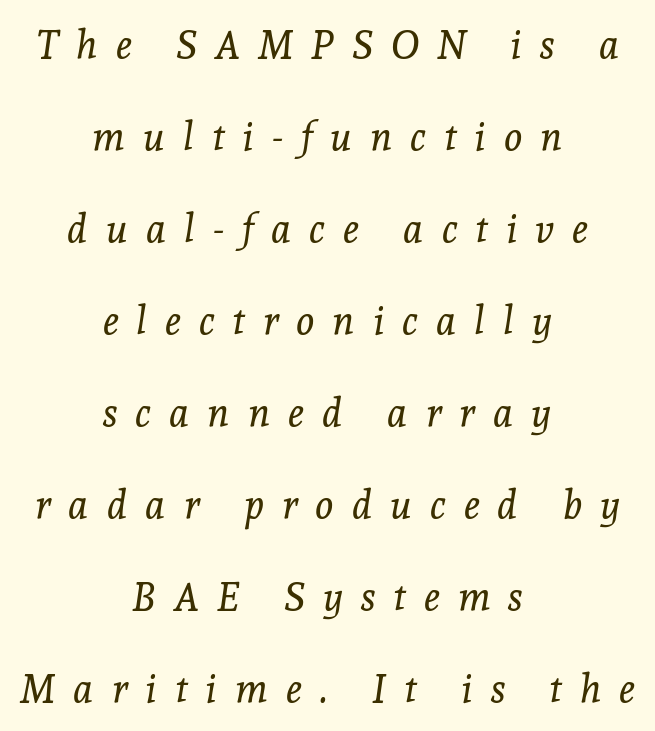
Q: Is the text bold? A: No.
Q: Is the text italic (slanted)? A: Yes, it leans right by about 8 degrees.
Q: Is the typeface a serif or a sans-serif typeface? A: Serif.
Q: Is the text underlined? A: No.
Q: How is the paragraph aligned? A: Centered.
Q: Is the spacing between letters normal or unusually wide? A: Unusually wide.
Q: Is the spacing between lines tight, normal or loose? A: Loose.
Q: Width (condensed, normal, or wide)? A: Normal.
Q: x-height? A: Medium.
Q: Monospaced? A: No.
